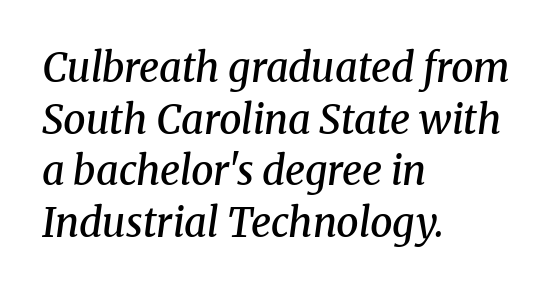
The text carries the slant typical of an italic or oblique font. The rendering keeps characters at their native spacing. Leading: standard. Every row of glyphs begins at an identical x-position on the left. Bare-footed words on every line.
